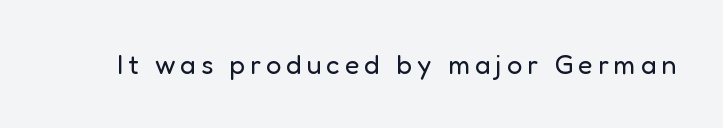
The space directly below the letters is spotless. The letters look calm and open, with moderate or lighter stems. Notice how the stems are strictly vertical — no italics here.
